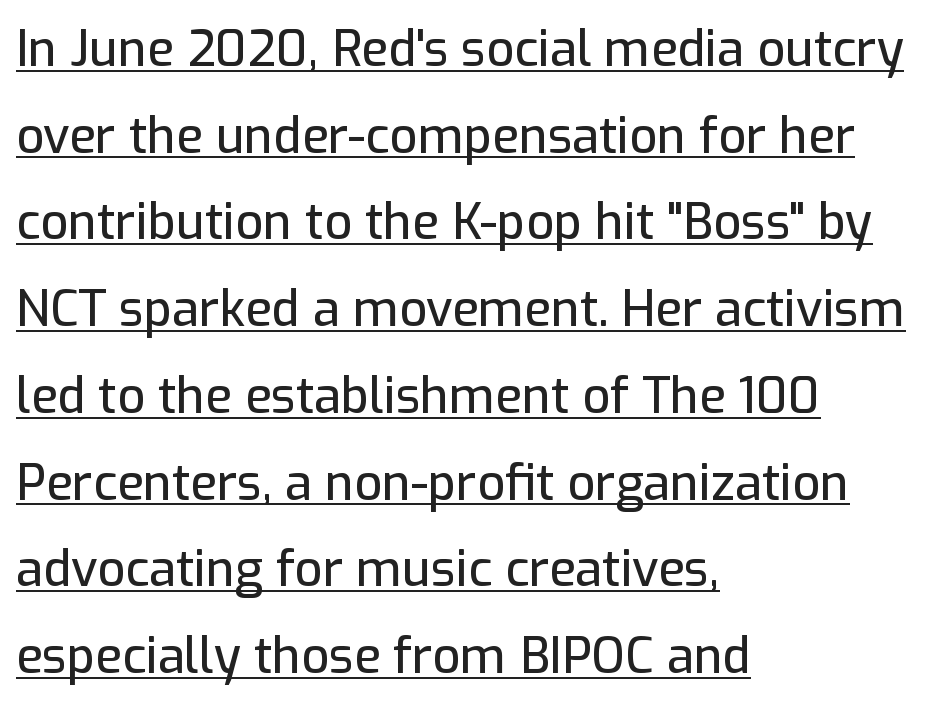
The image shows 49 px sans-serif type, upright; set left-aligned, line spacing 1.77x, normal letter spacing, underlined; low stroke contrast and a medium x-height.
